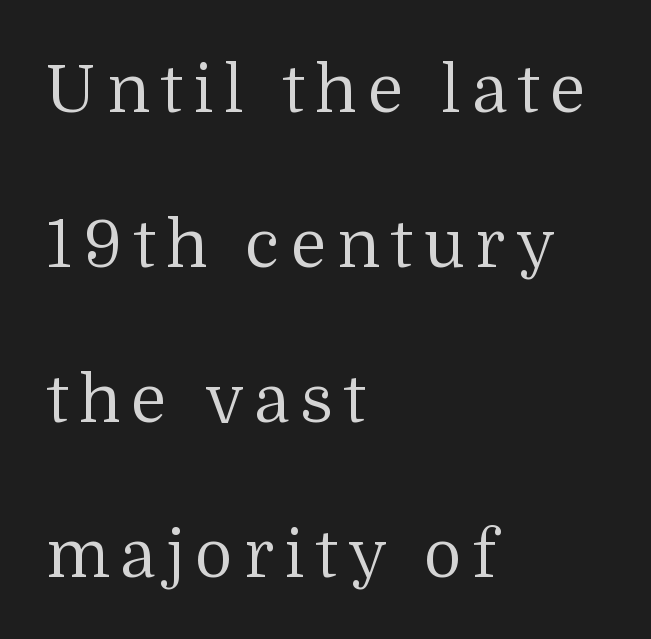
Q: Is the text bold? A: No.
Q: Is the text italic (slanted)? A: No, it is upright.
Q: Is the typeface a serif or a sans-serif typeface? A: Serif.
Q: Is the text underlined? A: No.
Q: How is the paragraph aligned? A: Left-aligned.
Q: Is the spacing between lines tight, normal or loose? A: Loose.
Q: Width (condensed, normal, or wide)? A: Normal.
Q: Stroke contrast? A: Medium.
Q: x-height? A: Medium.
Q: Monospaced? A: No.
